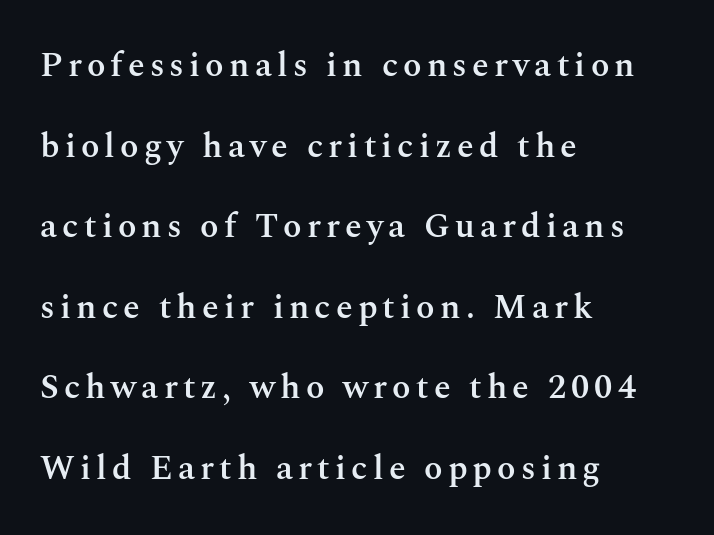
{"serif": "yes", "italic": "no", "bold": "semi", "weight": "semibold", "width": "normal", "stroke_contrast": "medium", "x_height": "medium", "monospaced": "no", "underline": "no", "align": "left", "line_spacing": "loose", "line_spacing_ratio": 2.37, "glyph_px": 34}
